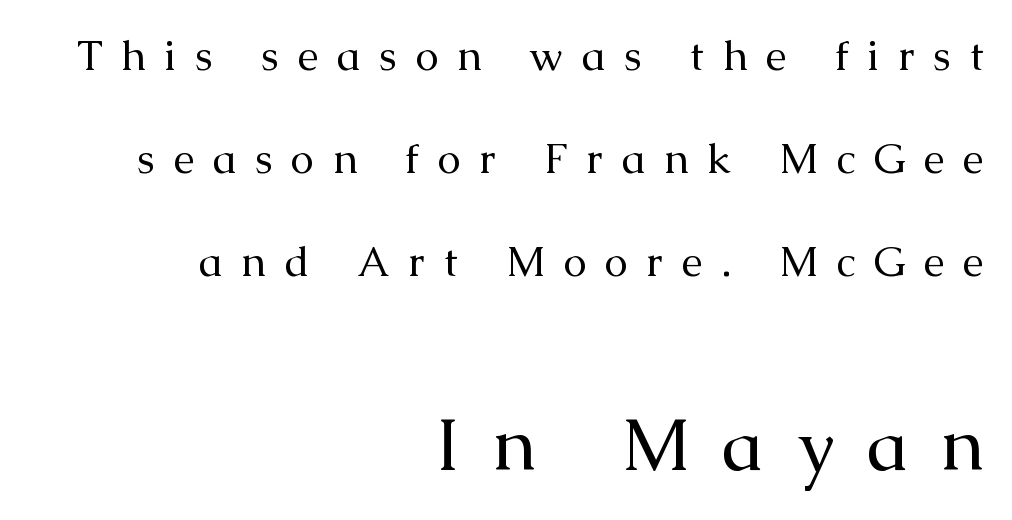
The image shows 74 px regular-weight serif type, upright; set right-aligned, loose line spacing (2.45x), unusually wide letter spacing (+0.44 em), not underlined; the second (bottom) block is 1.76x larger; medium stroke contrast and a medium x-height.
